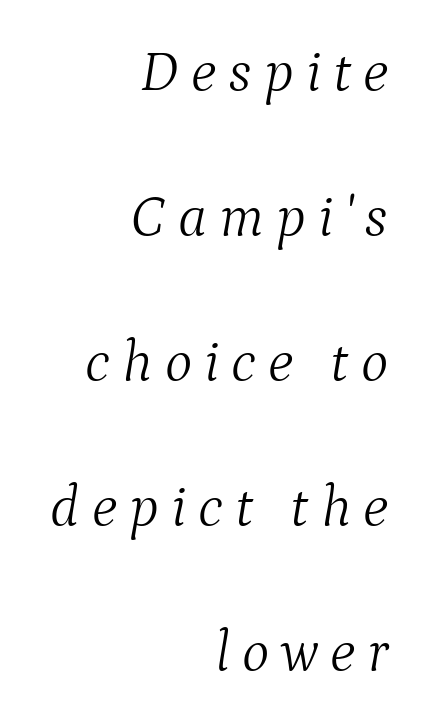
The image shows 58 px light serif type, italic (leaning right); set right-aligned, loose line spacing (2.5x), unusually wide letter spacing (+0.21 em), not underlined; medium stroke contrast and a medium x-height.
